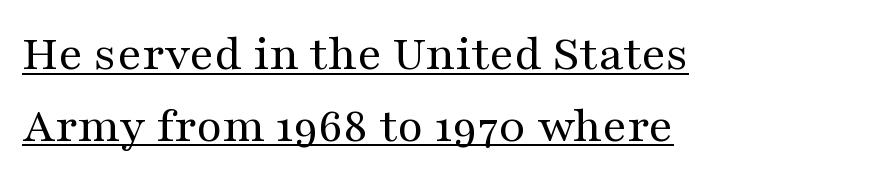
Q: Is the text bold? A: No.
Q: Is the text italic (slanted)? A: No, it is upright.
Q: Is the typeface a serif or a sans-serif typeface? A: Serif.
Q: Is the text underlined? A: Yes.
Q: How is the paragraph aligned? A: Left-aligned.
Q: Is the spacing between letters normal or unusually wide? A: Normal.
Q: Is the spacing between lines tight, normal or loose? A: Normal.
Q: Width (condensed, normal, or wide)? A: Wide.
Q: Stroke contrast? A: Medium.
Q: x-height? A: Medium.
Q: Monospaced? A: No.
